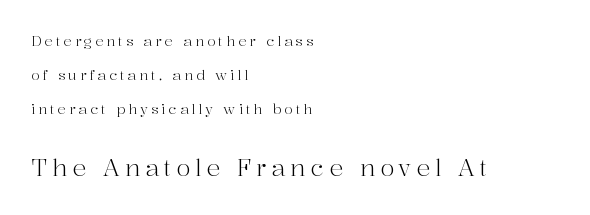
Q: Is the text bold? A: No.
Q: Is the text italic (slanted)? A: No, it is upright.
Q: Is the text underlined? A: No.
Q: How is the paragraph aligned? A: Left-aligned.
Q: Is the spacing between letters normal or unusually wide? A: Unusually wide.
Q: Is the spacing between lines tight, normal or loose? A: Loose.
Q: Which block of text is set in a larger size, the first (top) or the second (bottom)? A: The second (bottom) one.
